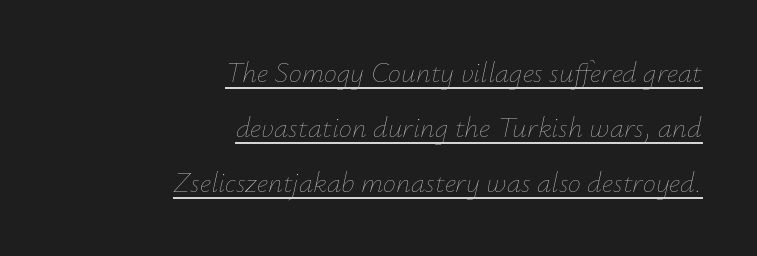
Varying glyph widths throughout — classic text-font behaviour. The letters sit at their default tracking, neither squeezed nor spread. The rendering uses the underline text-decoration. Compared with ordinary roman type, these characters are visibly tilted.
